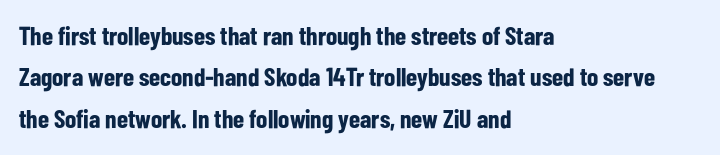
{"italic": "no", "bold": "yes", "underline": "no", "align": "left", "line_spacing": "normal", "line_spacing_ratio": 1.59, "letter_spacing": "normal", "letter_spacing_em": 0.0, "glyph_px": 26}
